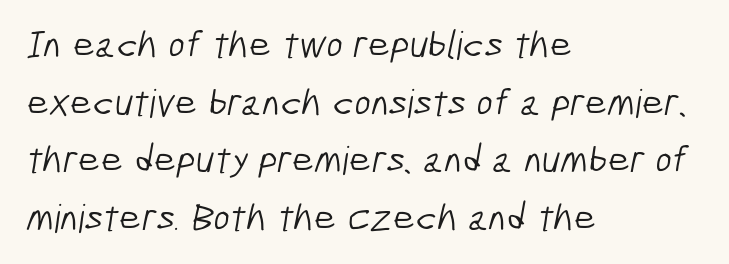
Weight class: somewhere from thin through regular. The baseline area is clear. The compositor pushed each line to the left boundary. Think of a printed novel: that variable character pitch is what you see here.
